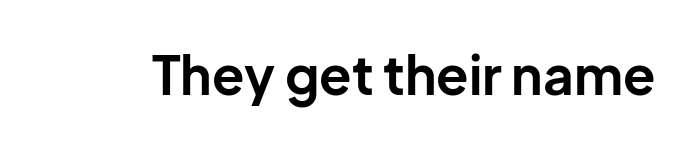
The image shows 53 px bold sans-serif type, upright; set normal letter spacing, not underlined; low stroke contrast and a medium x-height.
